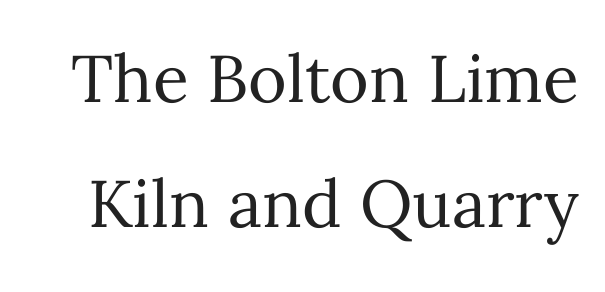
{"italic": "no", "bold": "no", "weight": "regular", "width": "normal", "stroke_contrast": "medium", "x_height": "medium", "monospaced": "no", "underline": "no", "line_spacing_ratio": 1.89, "letter_spacing": "normal", "letter_spacing_em": 0.0, "glyph_px": 66}
